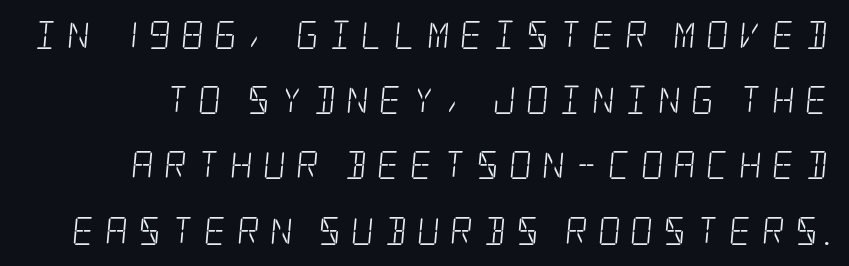
Q: Is the text bold? A: No.
Q: Is the typeface a serif or a sans-serif typeface? A: Serif.
Q: Is the text underlined? A: No.
Q: Is the spacing between letters normal or unusually wide? A: Unusually wide.
Q: Is the spacing between lines tight, normal or loose? A: Loose.
Q: Width (condensed, normal, or wide)? A: Condensed.
Q: Stroke contrast? A: Low.
Q: x-height? A: Large.
